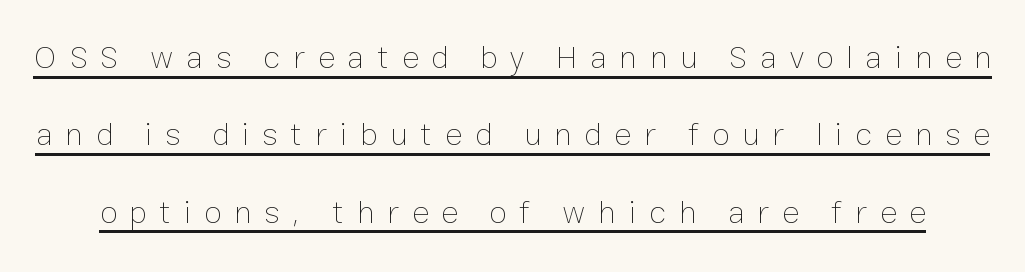
Q: Is the text bold? A: No.
Q: Is the text italic (slanted)? A: No, it is upright.
Q: Is the text underlined? A: Yes.
Q: Is the spacing between letters normal or unusually wide? A: Unusually wide.
Q: Is the spacing between lines tight, normal or loose? A: Loose.
Q: Width (condensed, normal, or wide)? A: Normal.
Q: Stroke contrast? A: Low.
Q: x-height? A: Medium.
Q: Monospaced? A: No.
